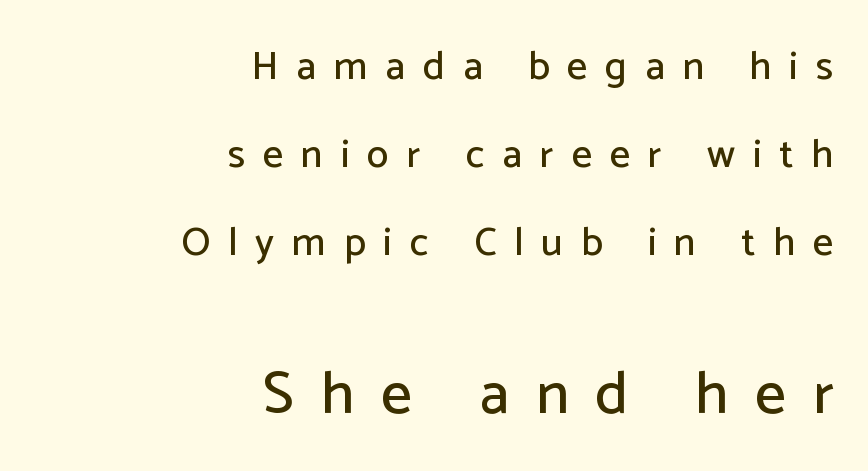
Rendered with straight, roman letterforms. This is sans-serif lettering, the kind often seen on screens and signage. These lines are rendered in a variable-pitch font. Visually, the bottom section dominates because its glyphs are scaled up.
